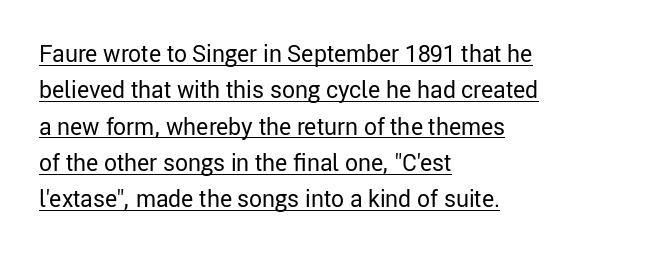
{"italic": "no", "bold": "no", "underline": "yes", "align": "left", "line_spacing": "normal", "line_spacing_ratio": 1.58, "letter_spacing": "normal", "letter_spacing_em": 0.0, "glyph_px": 23}
